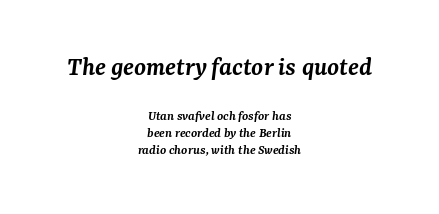
Rendered with sloped, italic letterforms. Only glyphs here, with clear space below each row. Weight: semibold (demi). Caption: upper text group enlarged, lower text group reduced. The type is set solid horizontally, with unmodified tracking. Both edges are ragged and mirror each other, which tells us the setting is centered.
